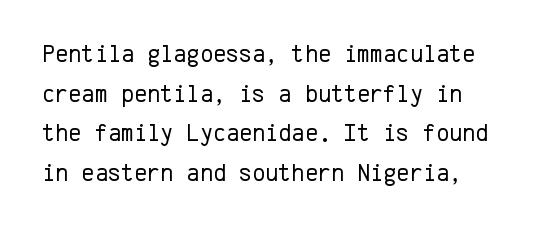
{"italic": "no", "bold": "no", "underline": "no", "line_spacing": "normal", "line_spacing_ratio": 1.59, "letter_spacing": "normal", "letter_spacing_em": 0.0, "glyph_px": 25}
